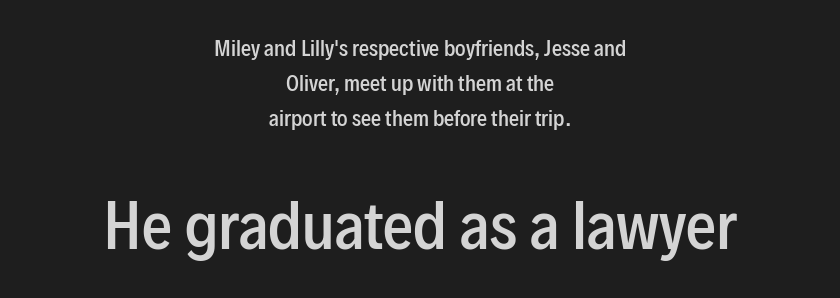
Q: Is the text bold? A: Semi-bold.
Q: Is the text italic (slanted)? A: No, it is upright.
Q: Is the typeface a serif or a sans-serif typeface? A: Sans-serif.
Q: Is the text underlined? A: No.
Q: How is the paragraph aligned? A: Centered.
Q: Is the spacing between letters normal or unusually wide? A: Normal.
Q: Which block of text is set in a larger size, the first (top) or the second (bottom)? A: The second (bottom) one.
Q: Width (condensed, normal, or wide)? A: Condensed.
Q: Stroke contrast? A: Low.
Q: x-height? A: Medium.
Q: Monospaced? A: No.
